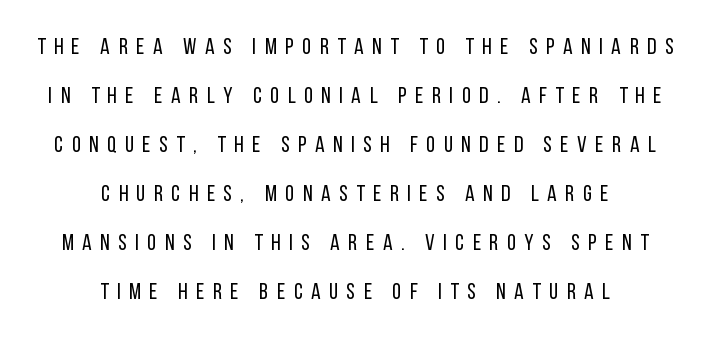
It's the straight-up-and-down kind of type. Check the space under the baseline: it is left empty. No extra ink here — the face is not bold. Which margin do the lines hug? Neither — every line sits in the middle.
